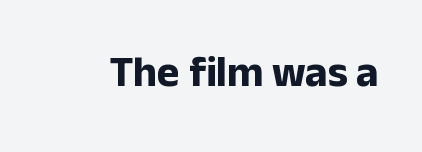
I'd call this a sans setting — the letters go barefoot. It's the straight-up-and-down kind of type. This rendering leaves character spacing at its baseline value. The face used here is proportionally spaced, like ordinary book or web type. Heft: maximum for text — a bold. Clear beneath every line of the passage.
